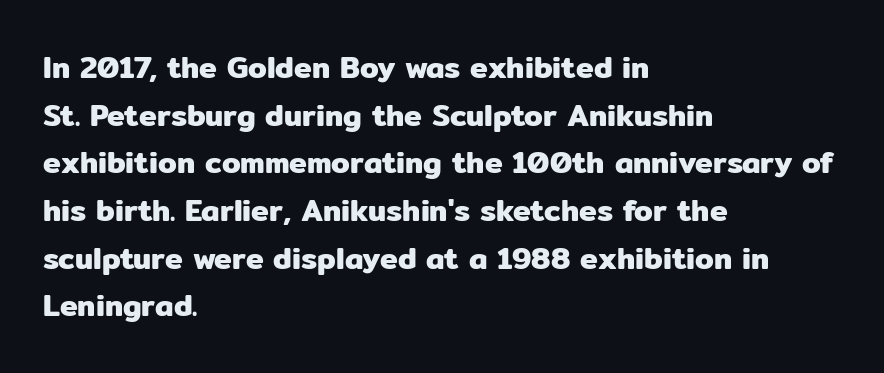
The image shows 30 px sans-serif type, upright; set left-aligned, normal line spacing (1.59x), normal letter spacing, not underlined; low stroke contrast and a medium x-height.
